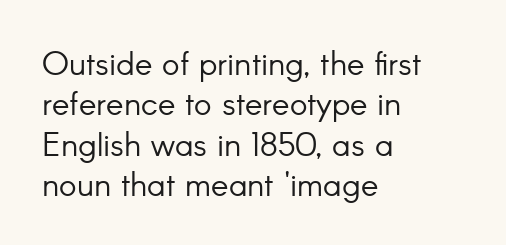
{"serif": "no", "italic": "no", "bold": "no", "weight": "light", "width": "normal", "stroke_contrast": "low", "x_height": "small", "monospaced": "no", "underline": "no", "align": "left", "line_spacing_ratio": 1.22, "letter_spacing": "normal", "letter_spacing_em": 0.0, "glyph_px": 33}
